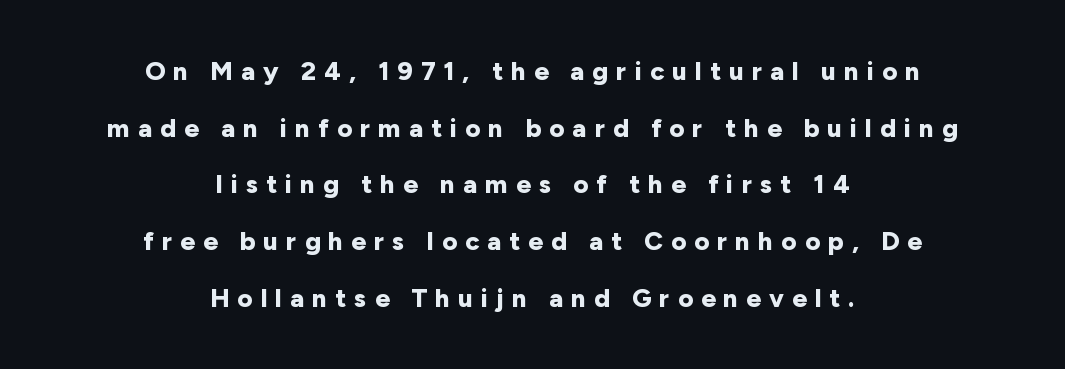
Q: Is the text bold? A: Yes.
Q: Is the text italic (slanted)? A: No, it is upright.
Q: Is the text underlined? A: No.
Q: How is the paragraph aligned? A: Centered.
Q: Is the spacing between letters normal or unusually wide? A: Unusually wide.
Q: Is the spacing between lines tight, normal or loose? A: Loose.
